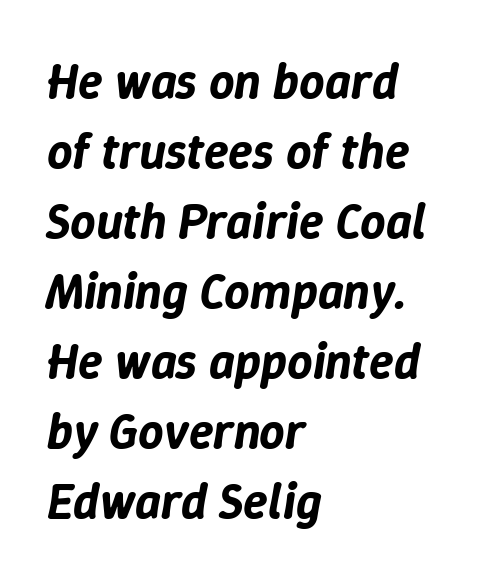
Does extra space separate the letters? No, they use regular spacing. Compared with typical paragraphs, the rows here are spaced about the same. The ragged edge is on the right, which tells us the setting is flush left. The rendering uses natural spacing where letterforms have individual widths.
